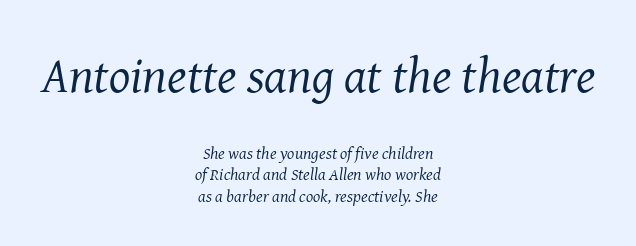
The space between consecutive lines is moderate. The typeface has the unassuming heft of standard copy or less. Italic? Definitely — the glyphs are oblique. Words float on clear page, feet unadorned. The letters advance in unequal steps, a hallmark of proportional type. Character size in the leading block exceeds that of the trailing block.
